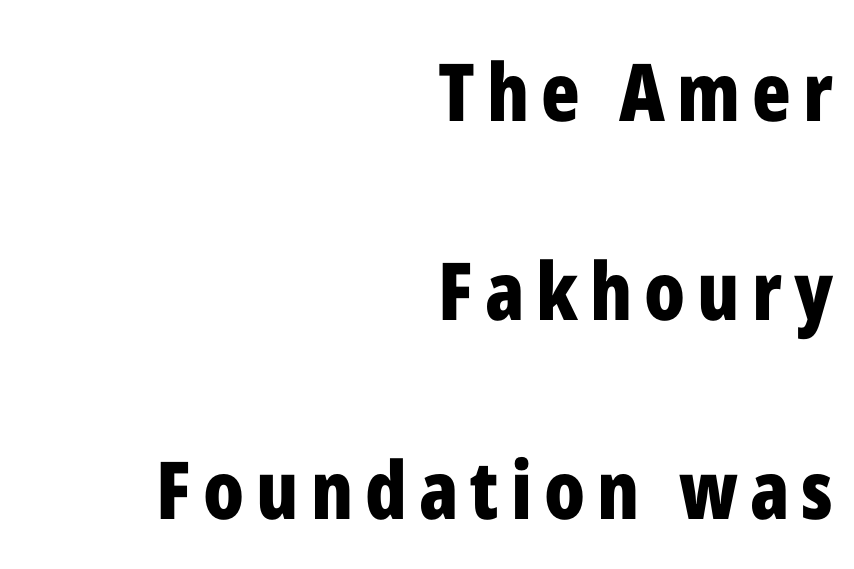
The image shows 80 px bold, condensed sans-serif type, upright; set right-aligned, loose line spacing (2.49x), not underlined; low stroke contrast and a medium x-height.
